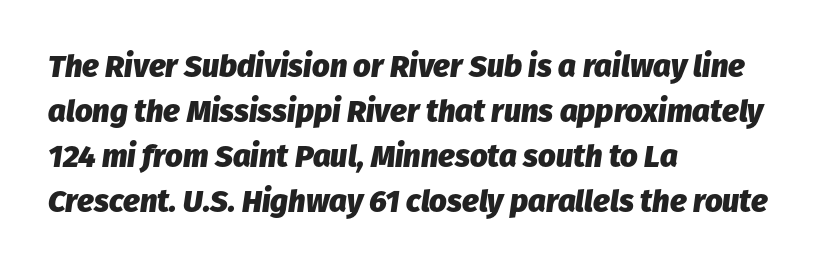
{"italic": "yes", "lean": "right", "slant_degrees": 8, "bold": "yes", "weight": "heavy", "width": "normal", "stroke_contrast": "low", "x_height": "medium", "monospaced": "no", "underline": "no", "align": "left", "line_spacing": "normal", "line_spacing_ratio": 1.45, "letter_spacing": "normal", "letter_spacing_em": 0.0, "glyph_px": 31}
